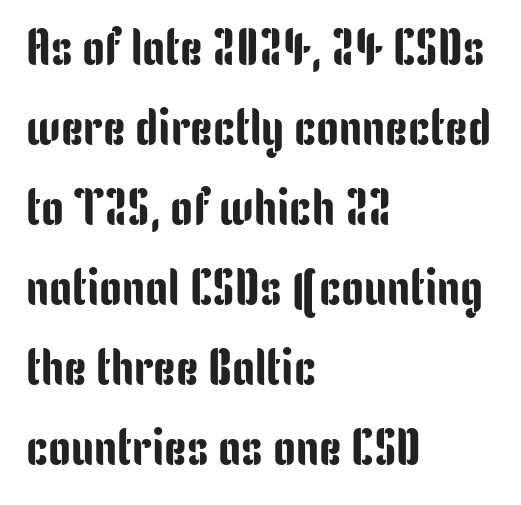
Q: Is the text italic (slanted)? A: No, it is upright.
Q: Is the typeface a serif or a sans-serif typeface? A: Sans-serif.
Q: Is the text underlined? A: No.
Q: How is the paragraph aligned? A: Left-aligned.
Q: Is the spacing between letters normal or unusually wide? A: Normal.
Q: Is the spacing between lines tight, normal or loose? A: Normal.
Q: Width (condensed, normal, or wide)? A: Condensed.
Q: Stroke contrast? A: Low.
Q: x-height? A: Medium.
Q: Monospaced? A: No.
